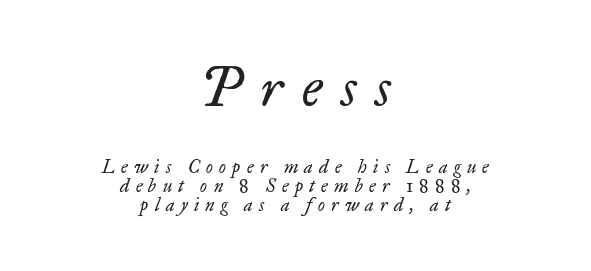
Q: Is the text bold? A: No.
Q: Is the text italic (slanted)? A: Yes, it leans right by about 17 degrees.
Q: Is the typeface a serif or a sans-serif typeface? A: Serif.
Q: Is the text underlined? A: No.
Q: How is the paragraph aligned? A: Centered.
Q: Is the spacing between letters normal or unusually wide? A: Unusually wide.
Q: Is the spacing between lines tight, normal or loose? A: Tight.
Q: Which block of text is set in a larger size, the first (top) or the second (bottom)? A: The first (top) one.
Q: Width (condensed, normal, or wide)? A: Normal.
Q: Stroke contrast? A: Low.
Q: x-height? A: Small.
Q: Monospaced? A: No.
